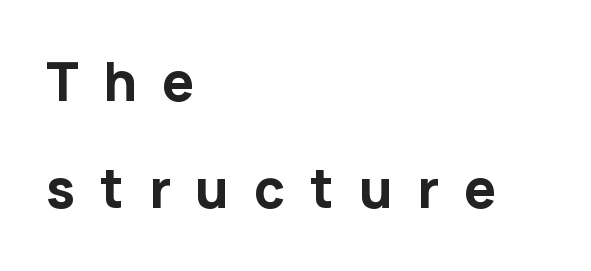
Q: Is the text bold? A: Yes.
Q: Is the text italic (slanted)? A: No, it is upright.
Q: Is the typeface a serif or a sans-serif typeface? A: Sans-serif.
Q: Is the text underlined? A: No.
Q: How is the paragraph aligned? A: Left-aligned.
Q: Is the spacing between letters normal or unusually wide? A: Unusually wide.
Q: Is the spacing between lines tight, normal or loose? A: Loose.
Q: Width (condensed, normal, or wide)? A: Normal.
Q: Stroke contrast? A: Low.
Q: x-height? A: Medium.
Q: Monospaced? A: No.
